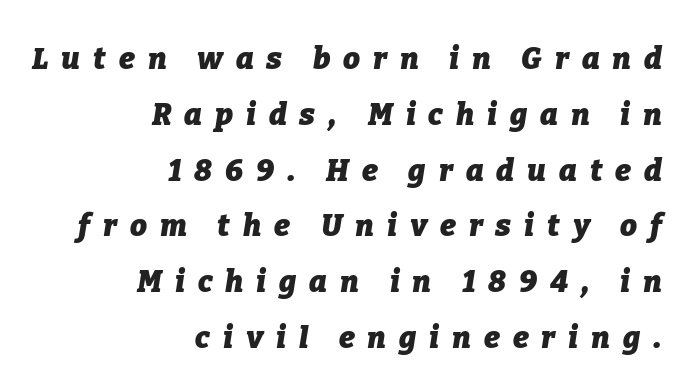
The paragraph has a hard right edge and a soft left edge. You could only call the tracking loose — the letters float apart. Think of a printed novel: that variable character pitch is what you see here. A clean baseline with only descenders dipping below it.
